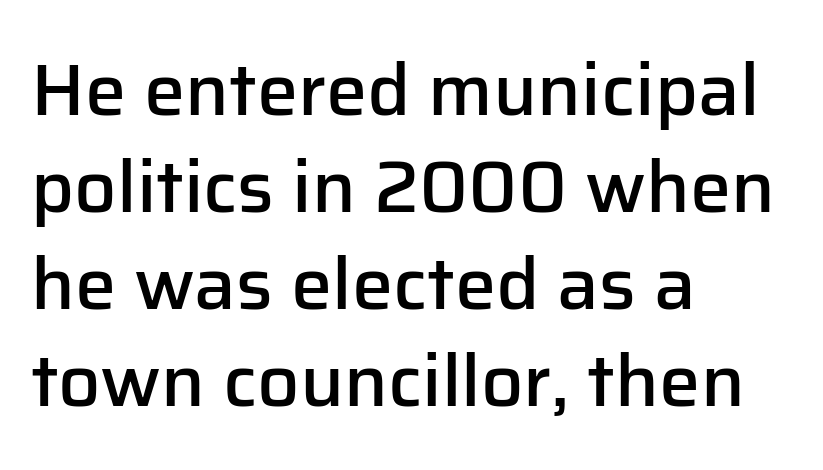
Q: Is the text bold? A: Semi-bold.
Q: Is the text italic (slanted)? A: No, it is upright.
Q: Is the typeface a serif or a sans-serif typeface? A: Sans-serif.
Q: Is the text underlined? A: No.
Q: How is the paragraph aligned? A: Left-aligned.
Q: Is the spacing between letters normal or unusually wide? A: Normal.
Q: Is the spacing between lines tight, normal or loose? A: Normal.
Q: Width (condensed, normal, or wide)? A: Normal.
Q: Stroke contrast? A: Low.
Q: x-height? A: Medium.
Q: Monospaced? A: No.
